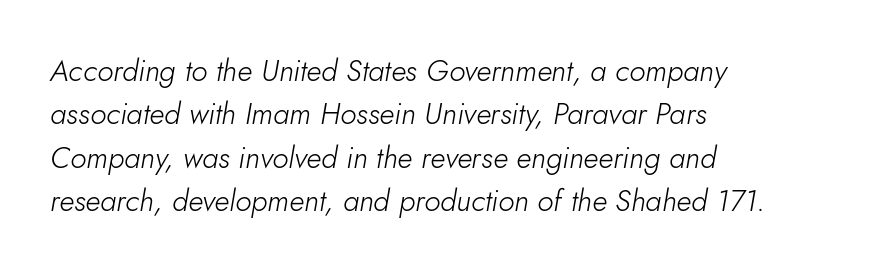
Q: Is the text bold? A: No.
Q: Is the text italic (slanted)? A: Yes, it leans right by about 10 degrees.
Q: Is the text underlined? A: No.
Q: How is the paragraph aligned? A: Left-aligned.
Q: Is the spacing between letters normal or unusually wide? A: Normal.
Q: Is the spacing between lines tight, normal or loose? A: Normal.
Q: Width (condensed, normal, or wide)? A: Normal.
Q: Stroke contrast? A: Low.
Q: x-height? A: Small.
Q: Monospaced? A: No.
